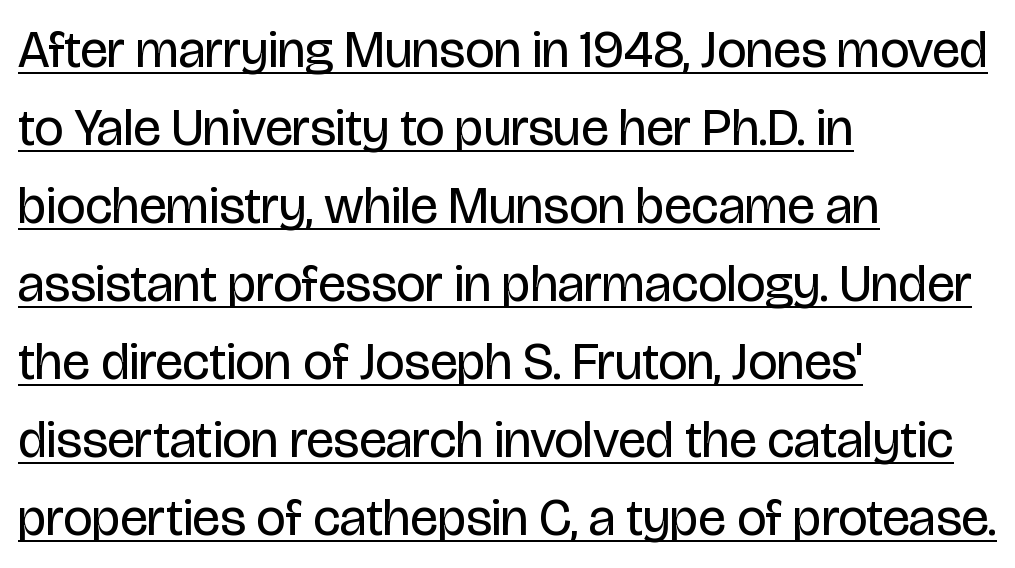
{"serif": "no", "italic": "no", "bold": "no", "weight": "regular", "width": "condensed", "stroke_contrast": "low", "x_height": "large", "monospaced": "no", "underline": "yes", "align": "left", "line_spacing": "normal", "line_spacing_ratio": 1.5, "letter_spacing": "normal", "letter_spacing_em": 0.0, "glyph_px": 52}
